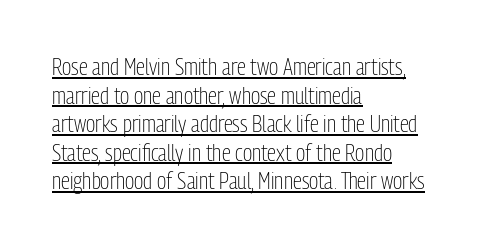
Between one letter and the next there's only the usual sliver of space. Leftover space on each line is placed entirely after the last word. The letters stand upright; this is a roman face. No heavy texture on the line: the type isn't bold. Underline: present.
